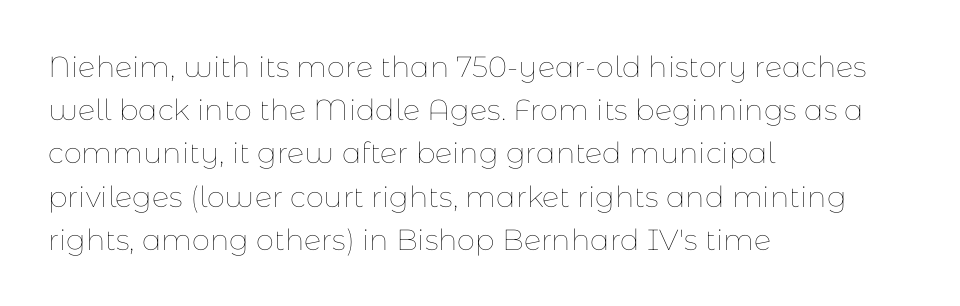
The image shows 29 px thin type, upright; set left-aligned, normal line spacing (1.49x), normal letter spacing, not underlined; low stroke contrast and a medium x-height.
